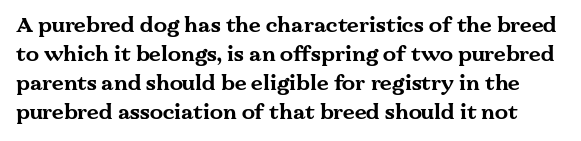
Beneath every word, the page is bare. In terms of posture, this sample is upright. Regular leading. Typesetter's note: full bold, strokes at maximum text heaviness. Each word holds together tightly as a unit, with standard inter-letter gaps.
